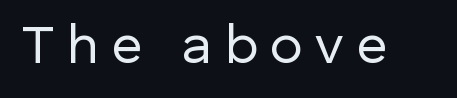
Q: Is the text bold? A: No.
Q: Is the text italic (slanted)? A: No, it is upright.
Q: Is the typeface a serif or a sans-serif typeface? A: Sans-serif.
Q: Is the text underlined? A: No.
Q: Is the spacing between letters normal or unusually wide? A: Unusually wide.
Q: Width (condensed, normal, or wide)? A: Normal.
Q: Stroke contrast? A: Low.
Q: x-height? A: Medium.
Q: Monospaced? A: No.
